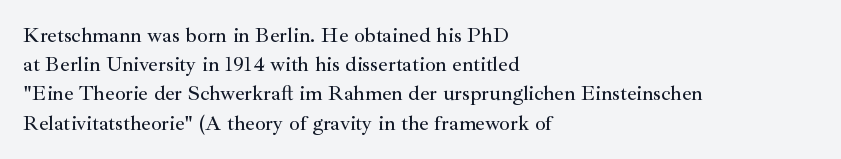
{"italic": "no", "underline": "no", "align": "left", "line_spacing": "normal", "line_spacing_ratio": 1.39, "letter_spacing": "normal", "letter_spacing_em": 0.0, "glyph_px": 21}
